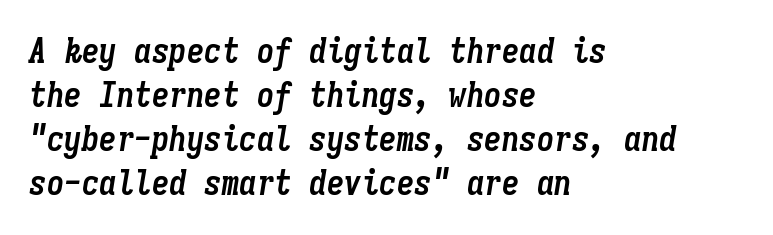
Q: Is the text bold? A: Yes.
Q: Is the text italic (slanted)? A: Yes, it leans right by about 9 degrees.
Q: Is the text underlined? A: No.
Q: How is the paragraph aligned? A: Left-aligned.
Q: Is the spacing between letters normal or unusually wide? A: Normal.
Q: Is the spacing between lines tight, normal or loose? A: Normal.
Q: Width (condensed, normal, or wide)? A: Condensed.
Q: Stroke contrast? A: Low.
Q: x-height? A: Medium.
Q: Monospaced? A: Yes.
